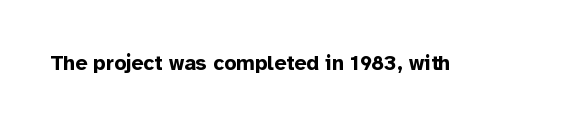
{"italic": "no", "bold": "yes", "underline": "no", "letter_spacing": "normal", "letter_spacing_em": 0.0, "glyph_px": 21}
